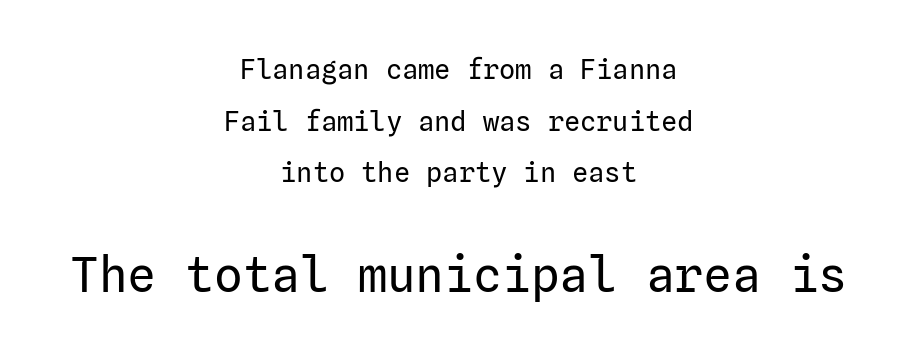
{"serif": "no", "italic": "no", "bold": "no", "weight": "regular", "width": "normal", "stroke_contrast": "low", "x_height": "medium", "underline": "no", "align": "center", "line_spacing": "loose", "line_spacing_ratio": 1.91, "letter_spacing": "normal", "letter_spacing_em": 0.0, "larger_block": "second", "size_ratio": 1.78, "glyph_px": 48}
